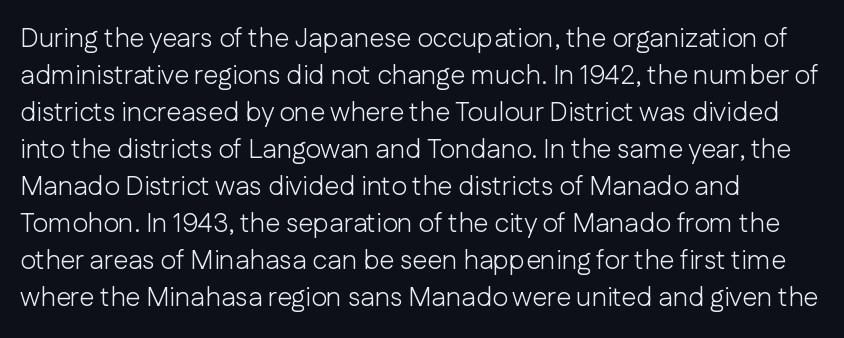
Q: Is the text bold? A: No.
Q: Is the text italic (slanted)? A: No, it is upright.
Q: Is the text underlined? A: No.
Q: How is the paragraph aligned? A: Left-aligned.
Q: Is the spacing between letters normal or unusually wide? A: Normal.
Q: Is the spacing between lines tight, normal or loose? A: Normal.
